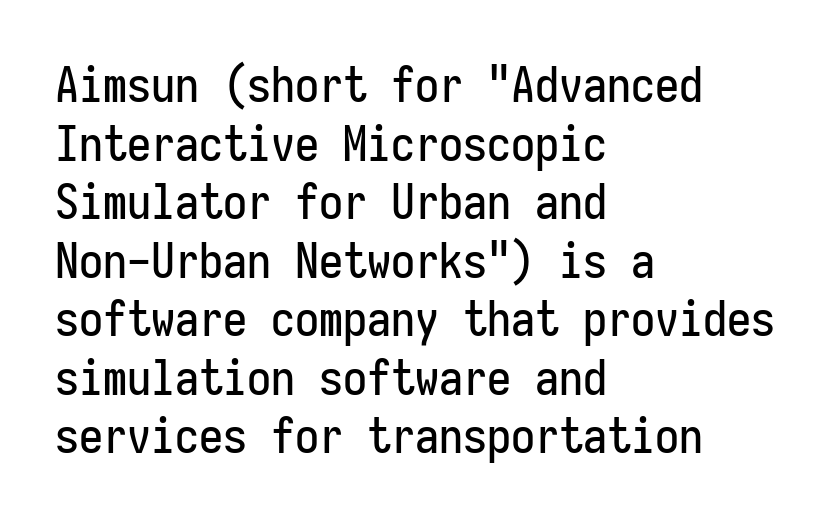
Quick note: not italic, upright. The baseline area is clear. Do the characters align in a grid? Yes, the font is monospaced. Glyph-to-glyph distance matches everyday printed text. Each letter's strokes conclude bluntly, with no projecting serifs. The setting favours the left margin, as ordinary paragraphs usually do.
